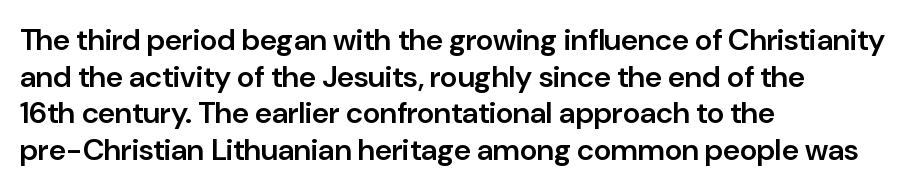
The image shows 30 px semibold sans-serif type, upright; set left-aligned, line spacing 1.22x, normal letter spacing, not underlined; low stroke contrast and a medium x-height.
